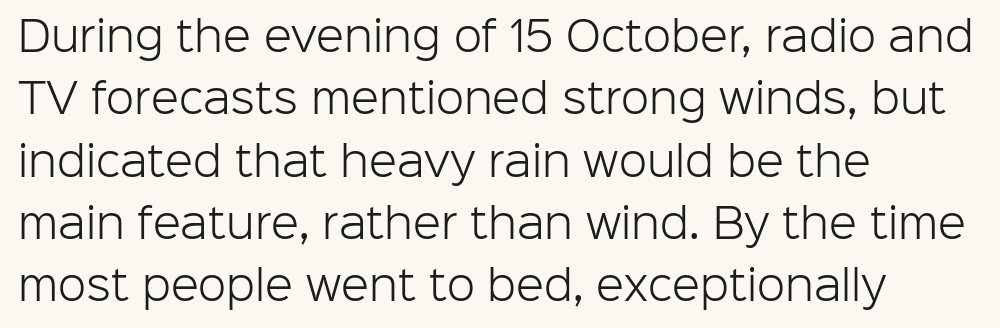
The image shows 41 px light sans-serif type, upright; set left-aligned, normal line spacing (1.52x), normal letter spacing, not underlined; low stroke contrast and a medium x-height.
